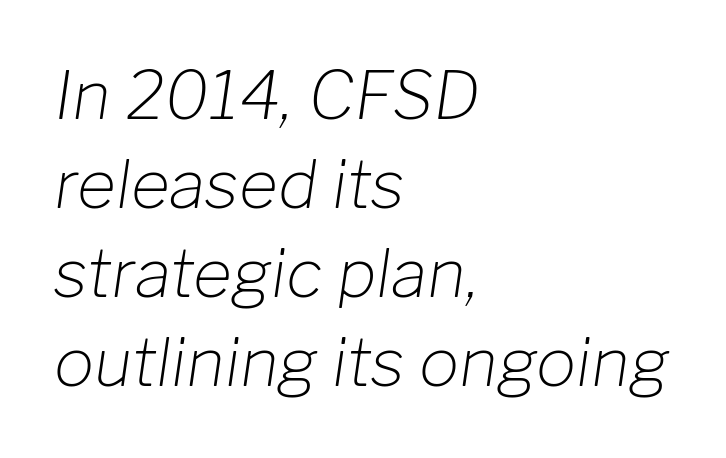
Q: Is the text bold? A: No.
Q: Is the text italic (slanted)? A: Yes, it leans right by about 8 degrees.
Q: Is the text underlined? A: No.
Q: How is the paragraph aligned? A: Left-aligned.
Q: Is the spacing between letters normal or unusually wide? A: Normal.
Q: Is the spacing between lines tight, normal or loose? A: Normal.
Q: Width (condensed, normal, or wide)? A: Normal.
Q: Stroke contrast? A: Low.
Q: x-height? A: Medium.
Q: Monospaced? A: No.
